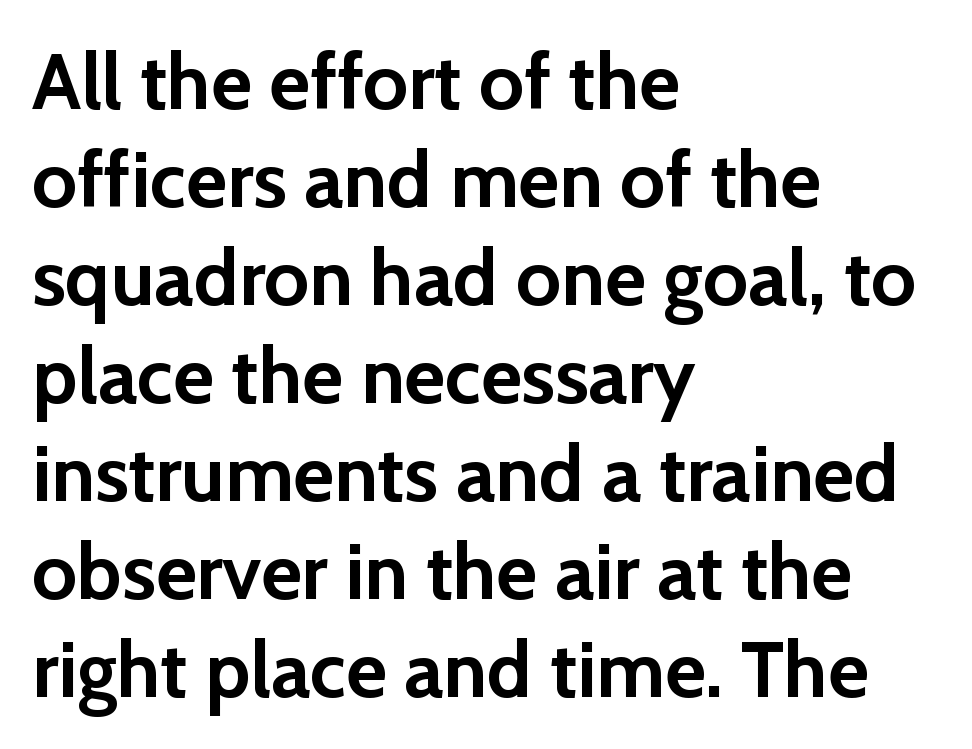
Q: Is the text bold? A: Yes.
Q: Is the text italic (slanted)? A: No, it is upright.
Q: Is the typeface a serif or a sans-serif typeface? A: Sans-serif.
Q: Is the text underlined? A: No.
Q: How is the paragraph aligned? A: Left-aligned.
Q: Is the spacing between letters normal or unusually wide? A: Normal.
Q: Width (condensed, normal, or wide)? A: Normal.
Q: Stroke contrast? A: Low.
Q: x-height? A: Medium.
Q: Monospaced? A: No.
